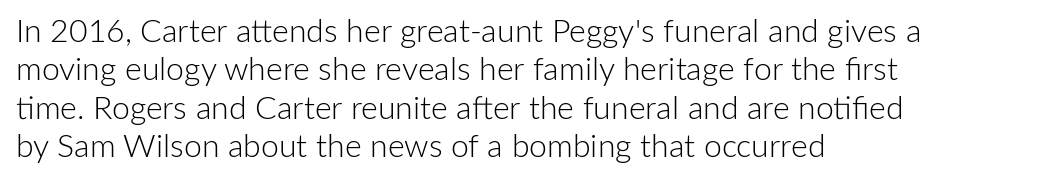
Q: Is the text bold? A: No.
Q: Is the text italic (slanted)? A: No, it is upright.
Q: Is the typeface a serif or a sans-serif typeface? A: Sans-serif.
Q: Is the text underlined? A: No.
Q: How is the paragraph aligned? A: Left-aligned.
Q: Is the spacing between letters normal or unusually wide? A: Normal.
Q: Width (condensed, normal, or wide)? A: Normal.
Q: Stroke contrast? A: Low.
Q: x-height? A: Medium.
Q: Monospaced? A: No.
